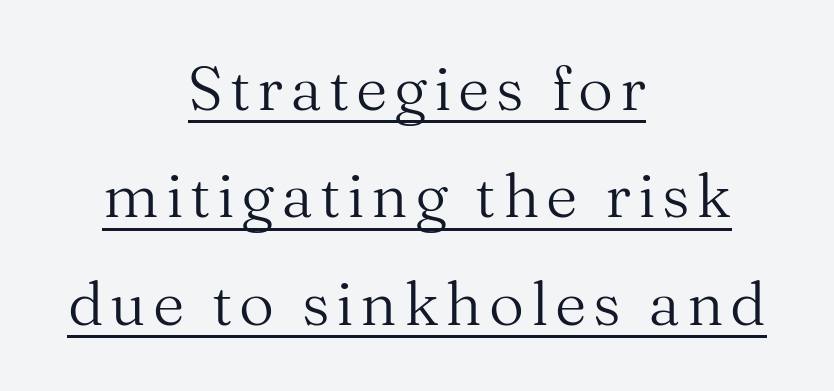
The image shows 61 px regular-weight serif type, upright; set centered, line spacing 1.76x, underlined; medium stroke contrast and a medium x-height.
